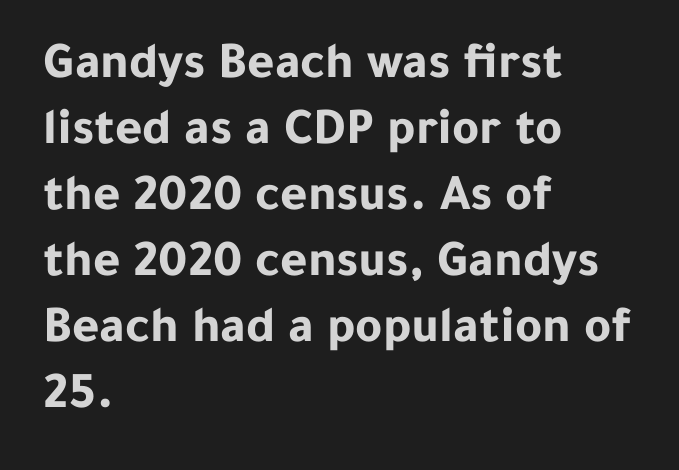
These words are printed bold, with thick strokes throughout. Underline: absent. This rendering leaves character spacing at its baseline value. Students, observe: this is what conventionally led text looks like. Vertical strokes here are truly vertical. The letters carry no serifs — their stems end cleanly without finishing strokes.
